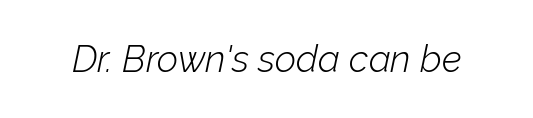
The image shows 37 px light type, italic (leaning right); set normal letter spacing, not underlined; low stroke contrast and a medium x-height.
